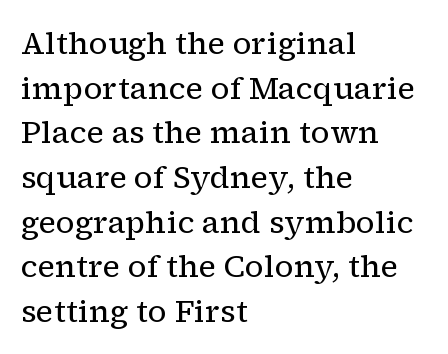
The image shows 31 px regular-weight serif type, upright; set left-aligned, normal line spacing (1.44x), normal letter spacing, not underlined; low stroke contrast and a medium x-height.
